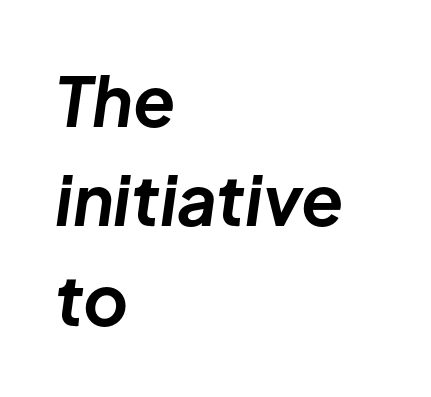
{"italic": "yes", "lean": "right", "slant_degrees": 8, "bold": "yes", "weight": "bold", "width": "normal", "stroke_contrast": "low", "x_height": "medium", "monospaced": "no", "underline": "no", "align": "left", "line_spacing": "normal", "line_spacing_ratio": 1.44, "letter_spacing": "normal", "letter_spacing_em": 0.0, "glyph_px": 69}
